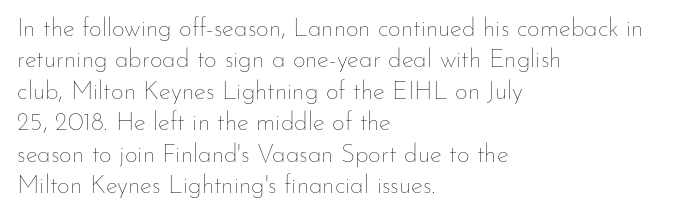
No letter is thick-stroked: the sample isn't bold. This is roman type, the default non-slanted kind. One glance says typical: line gaps are just what's usual. Plain, unruled lines of type. This sample is left-justified, so line endings fall wherever the words run out.
